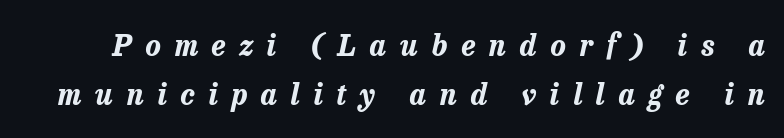
The image shows 29 px bold type, italic (leaning right); set normal line spacing (1.7x), unusually wide letter spacing (+0.47 em), not underlined; low stroke contrast and a medium x-height.
